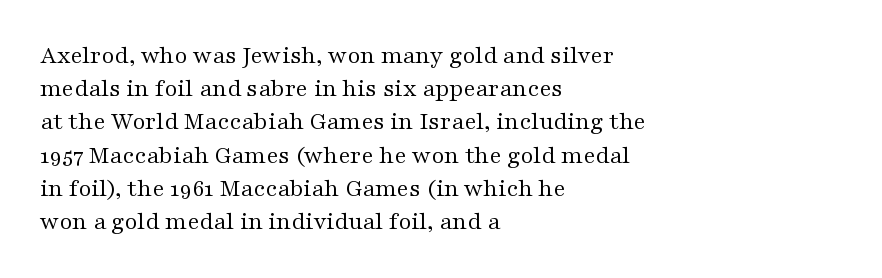
The image shows 25 px text type, upright; set left-aligned, normal line spacing (1.33x), normal letter spacing, not underlined.
